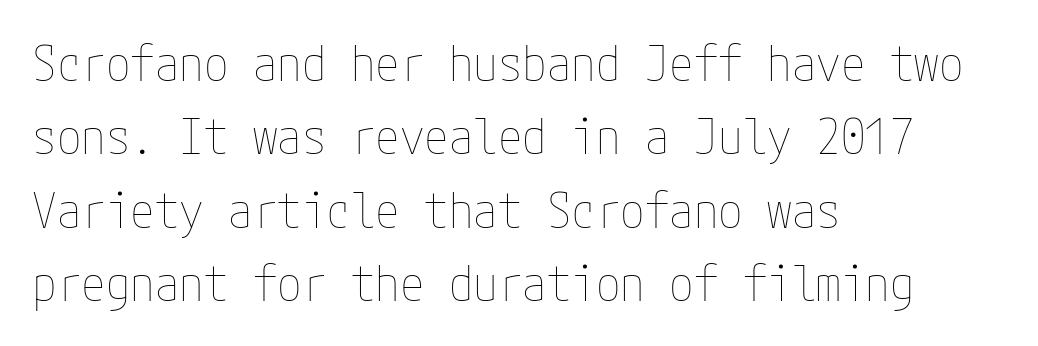
The image shows 49 px thin, condensed type, upright; set left-aligned, normal line spacing (1.5x), normal letter spacing, not underlined; low stroke contrast and a medium x-height.
